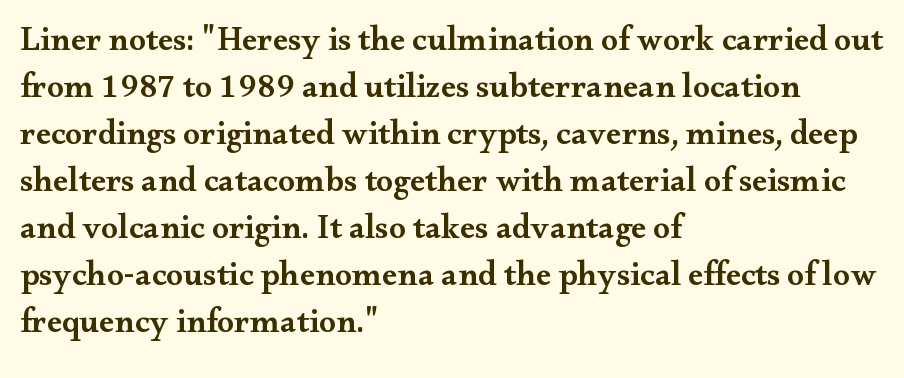
The image shows 34 px semibold, wide serif type, upright; set left-aligned, normal line spacing (1.38x), normal letter spacing, not underlined; medium stroke contrast and a small x-height.
